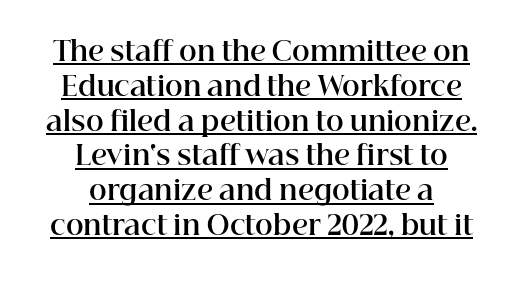
The rag falls on both sides of this text block equally. A normal amount of white space separates one row of letters from the next. Look at the stroke-to-counter ratio: heavy, a bold. Ordinary non-slanted type is in use. The type is set solid horizontally, with unmodified tracking. Underlined type.
